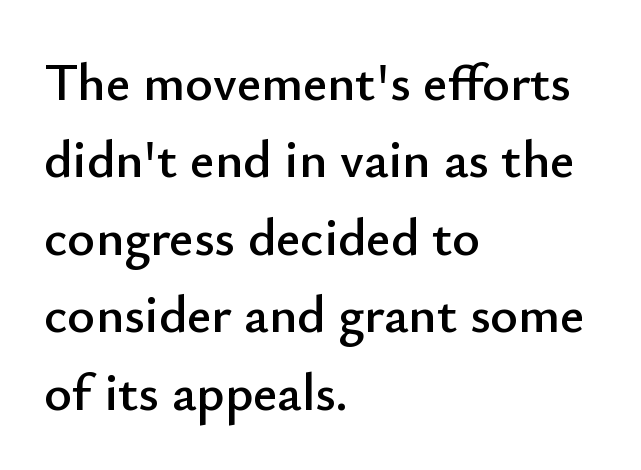
{"serif": "no", "italic": "no", "width": "normal", "stroke_contrast": "low", "x_height": "small", "monospaced": "no", "underline": "no", "align": "left", "line_spacing": "normal", "line_spacing_ratio": 1.46, "letter_spacing": "normal", "letter_spacing_em": 0.0, "glyph_px": 53}
